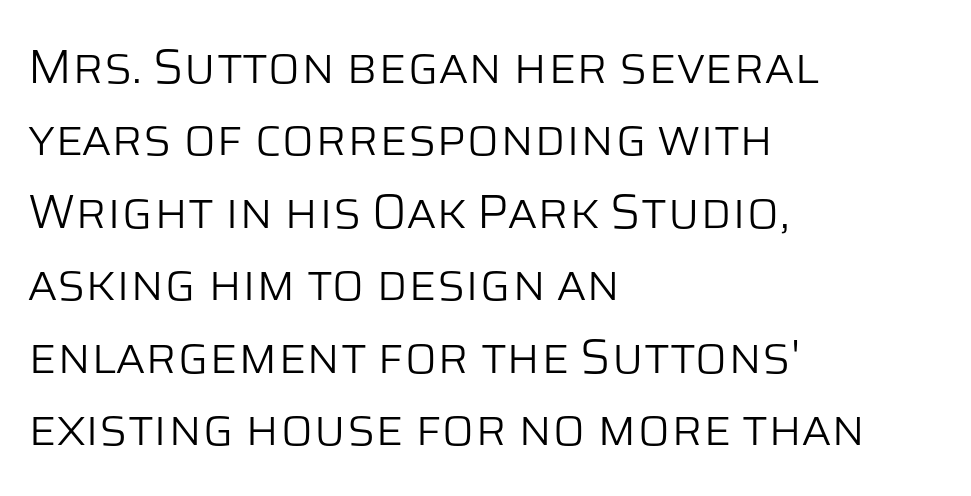
The paragraph shown leans on its left margin. Posture: upright roman. Descenders are the only things crossing below the line. Weight: regular or lighter. Spacing verdict: proportional, widths tailored to each character. The face used here is rendered with its standard letterfit.
